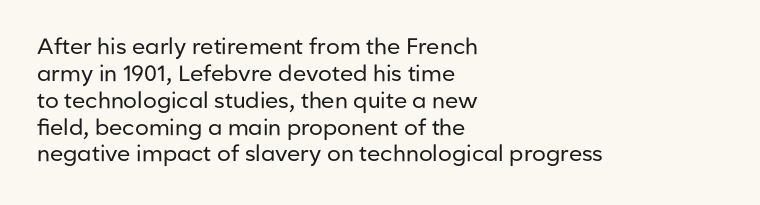
The image shows 22 px text type, upright; set left-aligned, line spacing 1.22x, normal letter spacing, not underlined.
